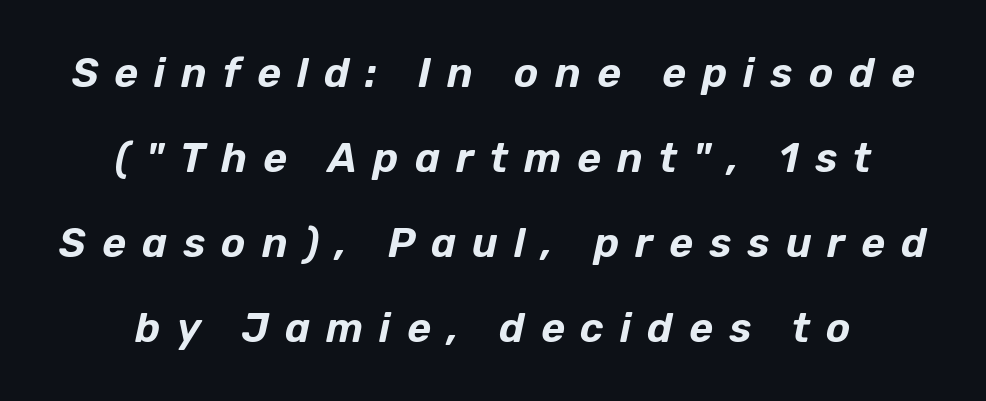
How are the letters spaced? Widely, with obvious added tracking. Plain, unruled lines of type. This sample trades compactness for vertical openness between lines. There's an unmistakable incline to the writing here.
